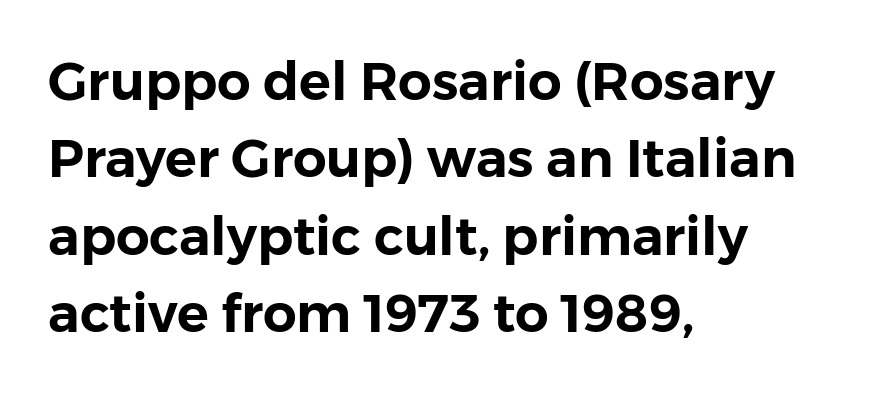
{"serif": "no", "italic": "no", "width": "normal", "stroke_contrast": "low", "x_height": "medium", "monospaced": "no", "underline": "no", "align": "left", "line_spacing": "normal", "line_spacing_ratio": 1.46, "letter_spacing": "normal", "letter_spacing_em": 0.0, "glyph_px": 53}
